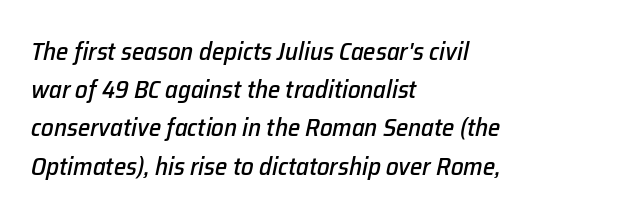
Q: Is the text italic (slanted)? A: Yes, it leans right by about 12 degrees.
Q: Is the text underlined? A: No.
Q: How is the paragraph aligned? A: Left-aligned.
Q: Is the spacing between letters normal or unusually wide? A: Normal.
Q: Is the spacing between lines tight, normal or loose? A: Normal.
